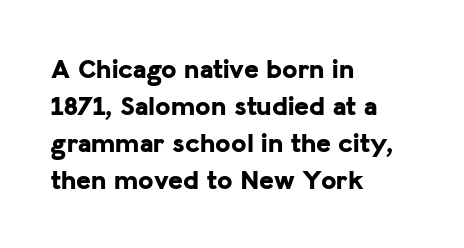
The face used here is rendered with its standard letterfit. The passage shown is typeset with a sans-serif family. Notice how descenders clear the ascenders below comfortably — that's standard leading. Note the varied advance widths — an 'i' is clearly narrower than an 'm'. The ragged edge is on the right, which tells us the setting is flush left. The string is rendered with underlining switched off.
